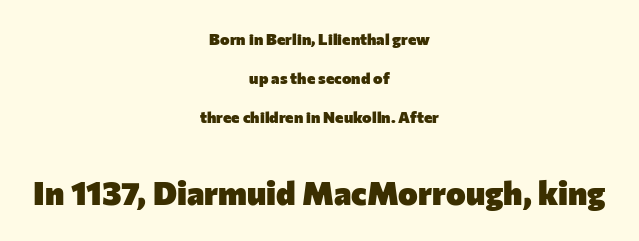
{"serif": "no", "italic": "no", "bold": "yes", "weight": "heavy", "width": "normal", "stroke_contrast": "low", "x_height": "medium", "monospaced": "no", "underline": "no", "align": "center", "line_spacing": "loose", "line_spacing_ratio": 2.43, "letter_spacing": "normal", "letter_spacing_em": 0.0, "larger_block": "second", "size_ratio": 2.06, "glyph_px": 33}
